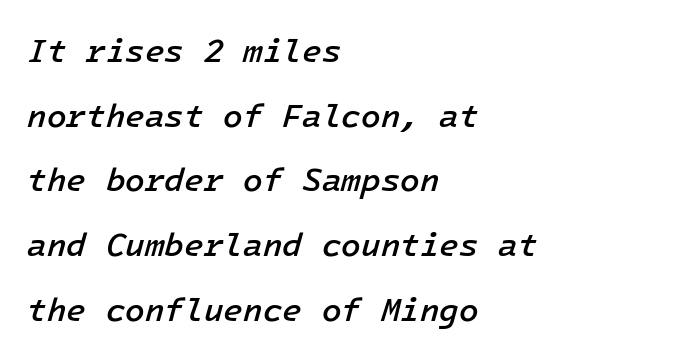
{"italic": "yes", "lean": "right", "slant_degrees": 16, "bold": "semi", "weight": "semibold", "width": "normal", "stroke_contrast": "low", "x_height": "medium", "underline": "no", "align": "left", "line_spacing": "loose", "line_spacing_ratio": 2.02, "letter_spacing": "normal", "letter_spacing_em": 0.0, "glyph_px": 32}
